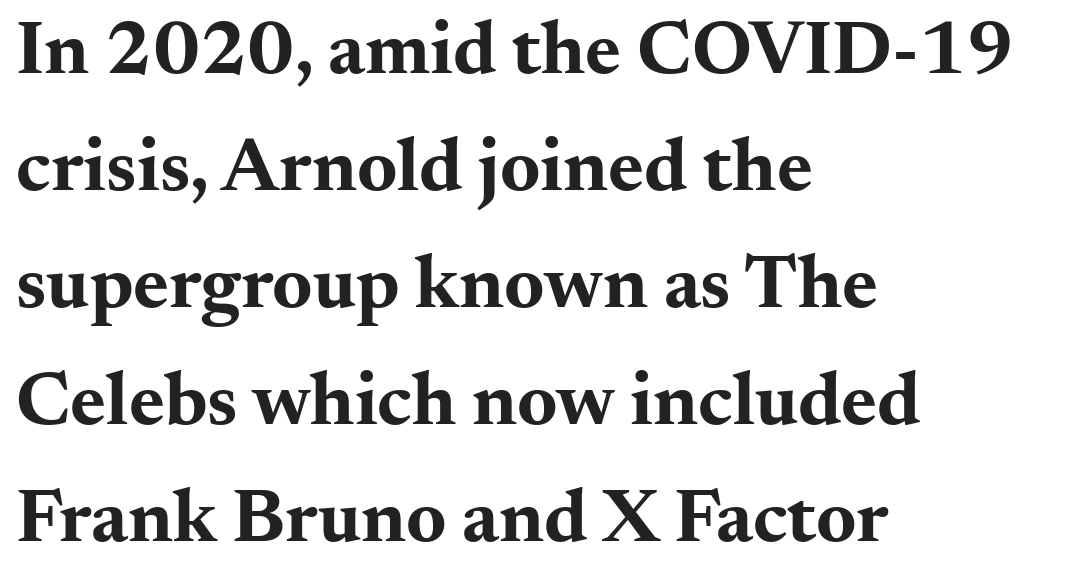
Stroke thickness is high; the sample reads as a true bold. The face used here is seriffed, in the tradition of book romans. Words float on clear page, feet unadorned. Does the lettering tilt? It doesn't — this is upright. Compared with typical paragraphs, the rows here are spaced about the same. Each letter keeps its own natural width here, so spacing adapts to shape.
